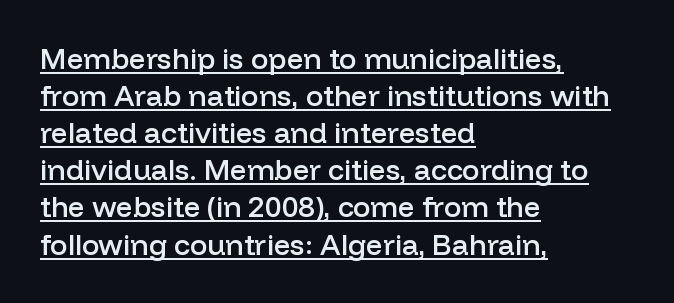
{"serif": "no", "italic": "no", "bold": "semi", "weight": "semibold", "width": "normal", "stroke_contrast": "low", "x_height": "medium", "monospaced": "no", "underline": "yes", "align": "left", "line_spacing": "normal", "line_spacing_ratio": 1.28, "letter_spacing": "normal", "letter_spacing_em": 0.0, "glyph_px": 29}
